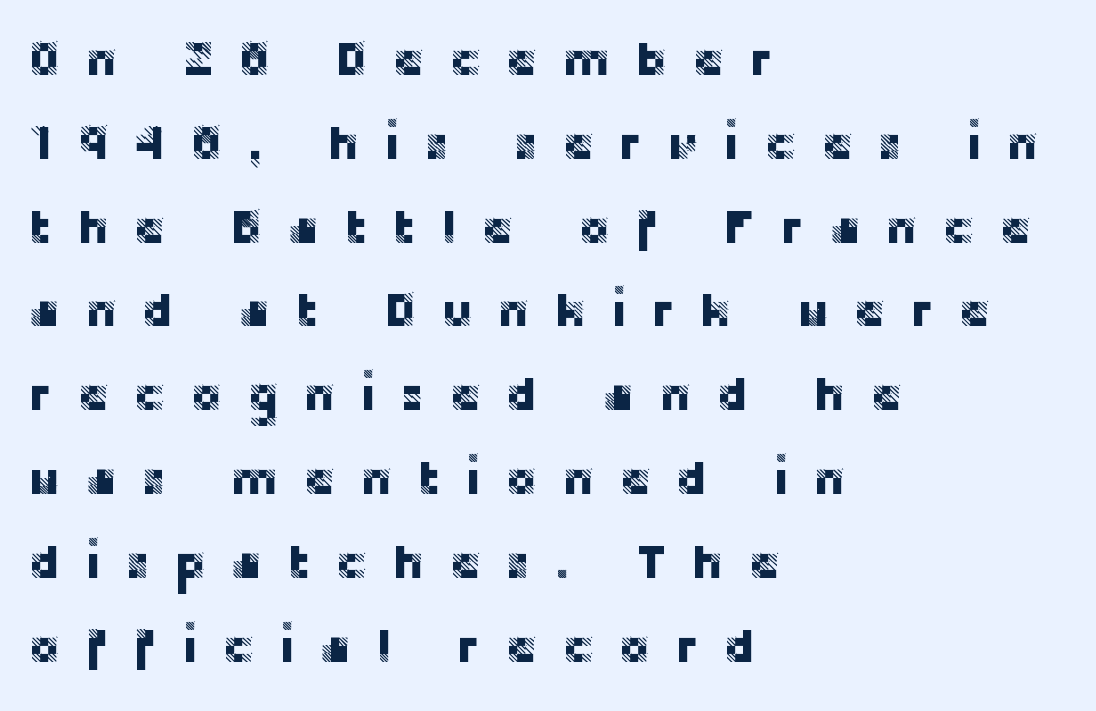
Q: Is the text italic (slanted)? A: No, it is upright.
Q: Is the typeface a serif or a sans-serif typeface? A: Sans-serif.
Q: Is the text underlined? A: No.
Q: How is the paragraph aligned? A: Left-aligned.
Q: Is the spacing between letters normal or unusually wide? A: Unusually wide.
Q: Width (condensed, normal, or wide)? A: Normal.
Q: Stroke contrast? A: Low.
Q: x-height? A: Large.
Q: Monospaced? A: No.
